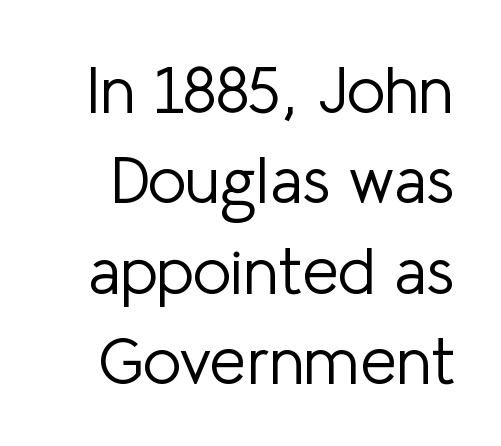
Q: Is the text bold? A: No.
Q: Is the text italic (slanted)? A: No, it is upright.
Q: Is the typeface a serif or a sans-serif typeface? A: Sans-serif.
Q: Is the text underlined? A: No.
Q: Is the spacing between letters normal or unusually wide? A: Normal.
Q: Is the spacing between lines tight, normal or loose? A: Normal.
Q: Width (condensed, normal, or wide)? A: Normal.
Q: Stroke contrast? A: Low.
Q: x-height? A: Medium.
Q: Monospaced? A: No.
